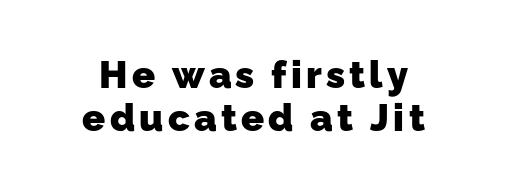
One-word summary of the alignment: center. Every letter is thick-stroked: bold, no question. The words here are not underlined. Character widths vary here, with narrow letters taking less room than wide ones.
